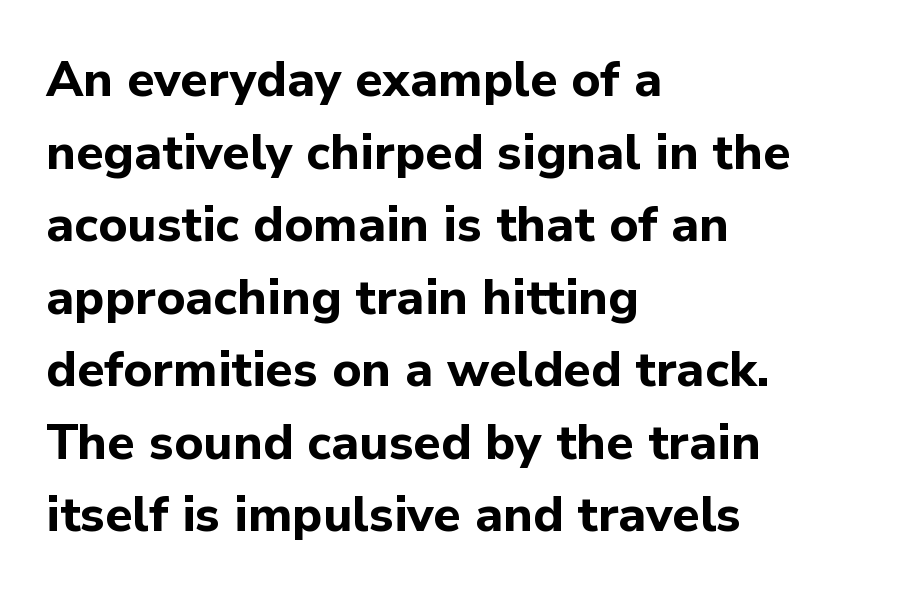
The image shows 49 px bold sans-serif type, upright; set left-aligned, normal line spacing (1.48x), normal letter spacing, not underlined; low stroke contrast and a medium x-height.
